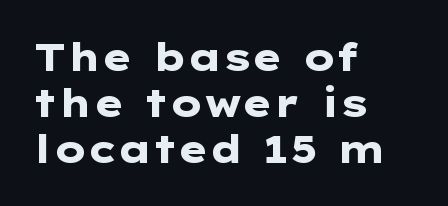
{"serif": "no", "italic": "no", "bold": "yes", "weight": "heavy", "width": "wide", "stroke_contrast": "low", "x_height": "medium", "underline": "no", "align": "left", "line_spacing_ratio": 1.21, "letter_spacing": "normal", "letter_spacing_em": 0.0, "glyph_px": 38}
